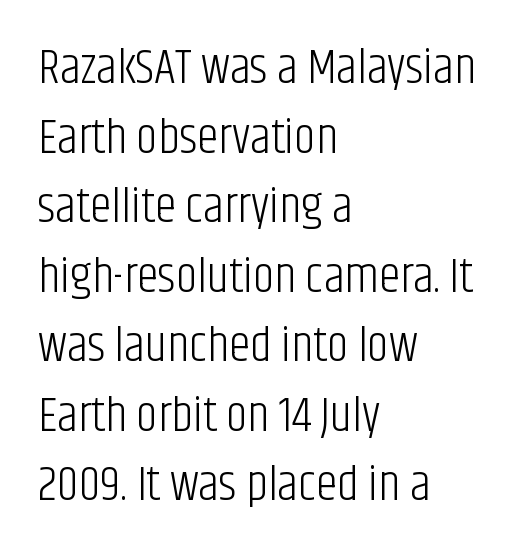
Q: Is the text bold? A: No.
Q: Is the text italic (slanted)? A: No, it is upright.
Q: Is the typeface a serif or a sans-serif typeface? A: Sans-serif.
Q: Is the text underlined? A: No.
Q: How is the paragraph aligned? A: Left-aligned.
Q: Is the spacing between letters normal or unusually wide? A: Normal.
Q: Is the spacing between lines tight, normal or loose? A: Normal.
Q: Width (condensed, normal, or wide)? A: Condensed.
Q: Stroke contrast? A: Low.
Q: x-height? A: Large.
Q: Monospaced? A: No.
